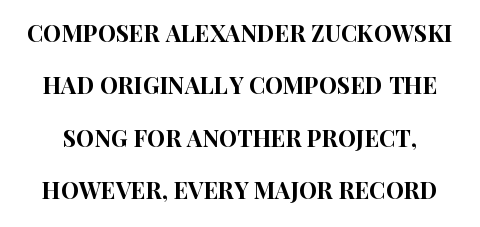
Descenders are the only things crossing below the line. Spacing between characters is what you'd get straight out of the box. Ordinary non-slanted type is in use. Airy leading.
